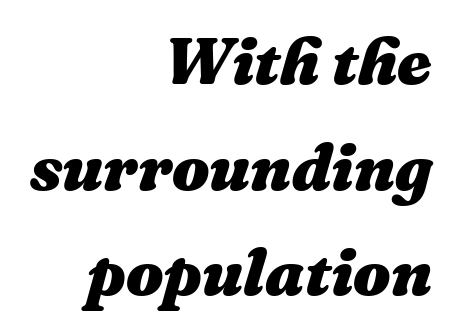
Q: Is the text bold? A: Yes.
Q: Is the text italic (slanted)? A: Yes, it leans right by about 16 degrees.
Q: Is the text underlined? A: No.
Q: How is the paragraph aligned? A: Right-aligned.
Q: Is the spacing between letters normal or unusually wide? A: Normal.
Q: Is the spacing between lines tight, normal or loose? A: Normal.
Q: Width (condensed, normal, or wide)? A: Normal.
Q: Stroke contrast? A: Medium.
Q: x-height? A: Medium.
Q: Monospaced? A: No.
